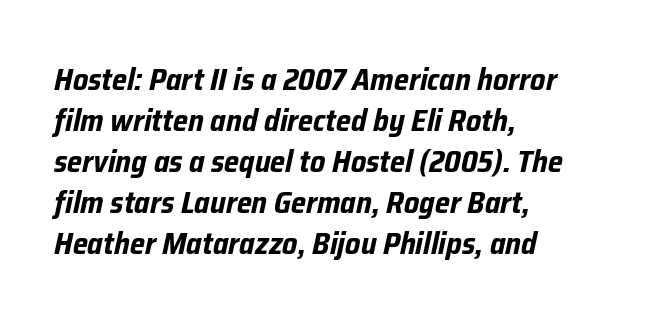
Regarding leading, the lines here are spaced in the standard way. Here the glyphs are tracked normally, forming tight word shapes. Descenders are the only things crossing below the line. A classic flush-left, rag-right setting is used for this passage.
